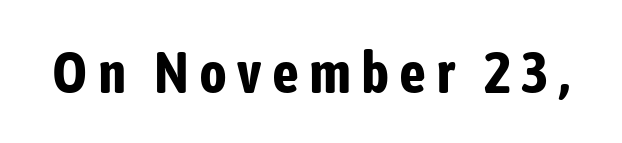
Q: Is the text bold? A: Yes.
Q: Is the text italic (slanted)? A: No, it is upright.
Q: Is the typeface a serif or a sans-serif typeface? A: Sans-serif.
Q: Is the text underlined? A: No.
Q: Width (condensed, normal, or wide)? A: Condensed.
Q: Stroke contrast? A: Low.
Q: x-height? A: Medium.
Q: Monospaced? A: No.
